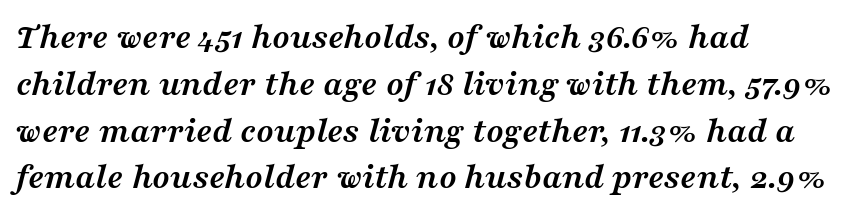
{"serif": "yes", "italic": "yes", "lean": "right", "slant_degrees": 16, "bold": "yes", "weight": "semibold", "width": "wide", "stroke_contrast": "medium", "x_height": "medium", "monospaced": "no", "underline": "no", "align": "left", "line_spacing": "normal", "line_spacing_ratio": 1.3, "letter_spacing": "normal", "letter_spacing_em": 0.0, "glyph_px": 36}
